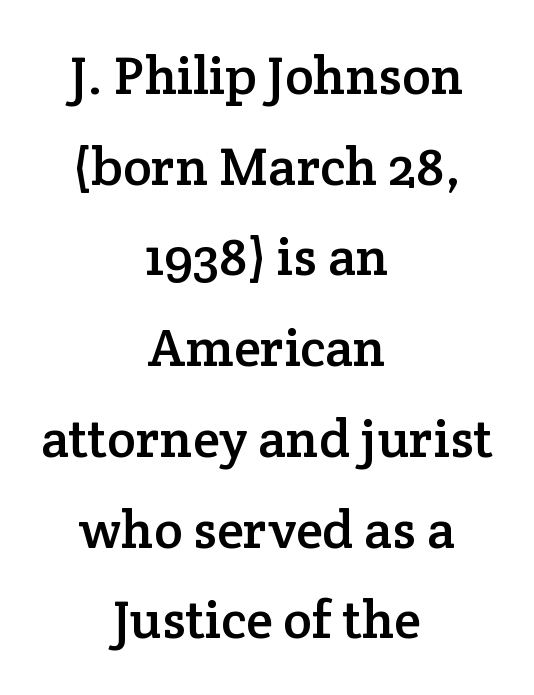
The image shows 54 px serif type, upright; set centered, normal line spacing (1.68x), normal letter spacing, not underlined; low stroke contrast and a medium x-height.
